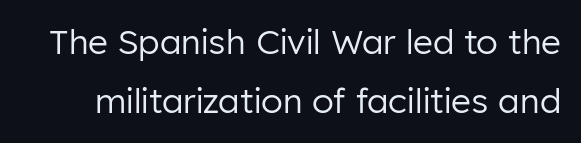
{"serif": "no", "italic": "no", "bold": "no", "weight": "regular", "width": "normal", "stroke_contrast": "low", "x_height": "medium", "monospaced": "no", "underline": "no", "line_spacing_ratio": 1.75, "letter_spacing": "normal", "letter_spacing_em": 0.0, "glyph_px": 34}
